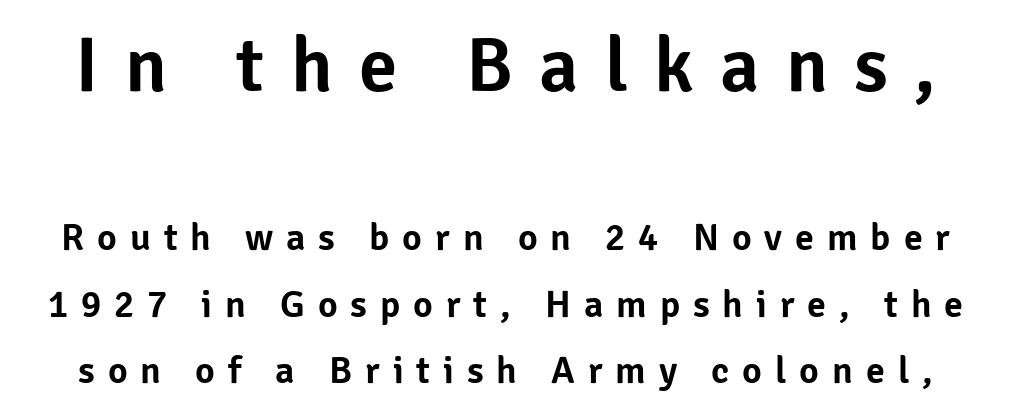
The image shows 77 px sans-serif type, upright; set line spacing 1.75x, unusually wide letter spacing (+0.34 em), not underlined; the first (top) block is 2.03x larger; low stroke contrast and a medium x-height.
